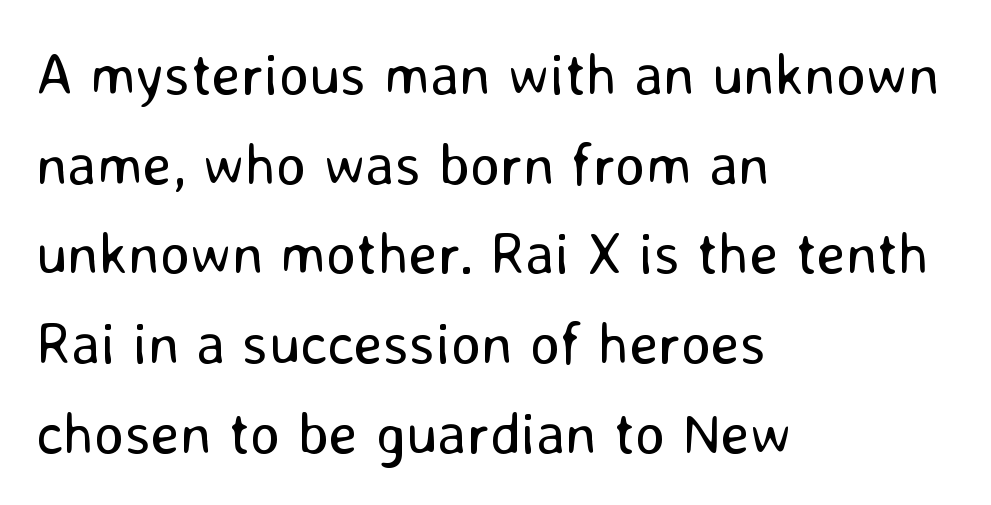
The image shows 59 px regular-weight sans-serif type, upright; set left-aligned, normal line spacing (1.52x), normal letter spacing, not underlined; low stroke contrast and a medium x-height.
